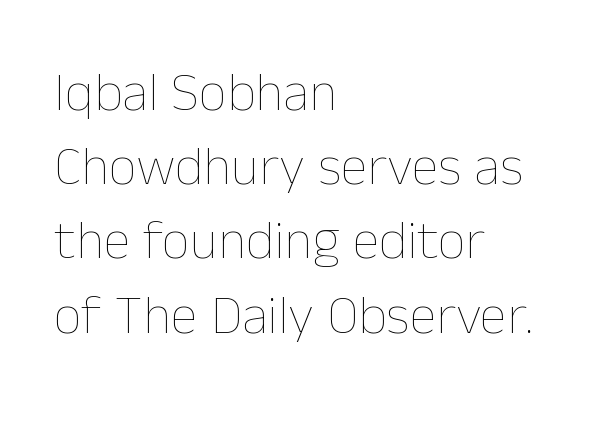
The image shows 55 px thin type, upright; set left-aligned, normal line spacing (1.35x), normal letter spacing, not underlined; low stroke contrast and a medium x-height.
